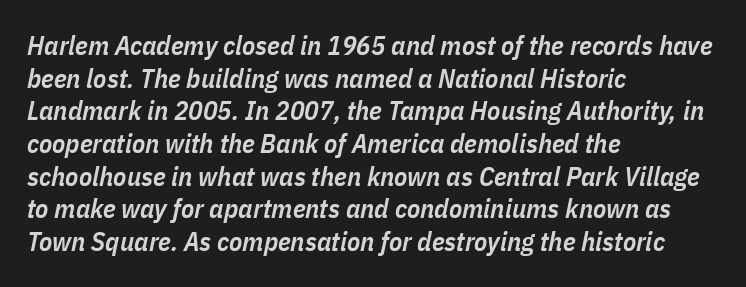
The passage shown is not underscored anywhere. The face used here has a pronounced slope to its letters. The rendering uses a semibold face; strokes are thickened but not to full bold. Line starts are locked; line ends wander. The horizontal fit of the characters is conventional and even.
